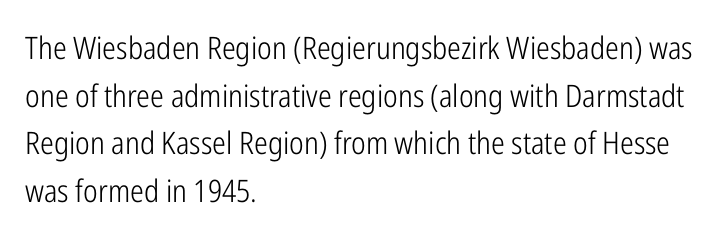
The image shows 31 px light, condensed sans-serif type, upright; set left-aligned, normal line spacing (1.54x), normal letter spacing, not underlined; low stroke contrast and a medium x-height.
